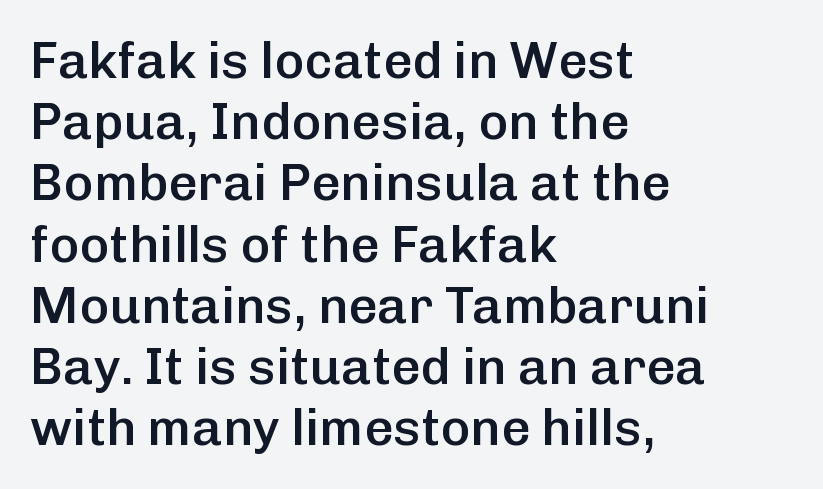
The image shows 51 px semibold sans-serif type, upright; set left-aligned, line spacing 1.2x, normal letter spacing, not underlined; low stroke contrast and a medium x-height.
